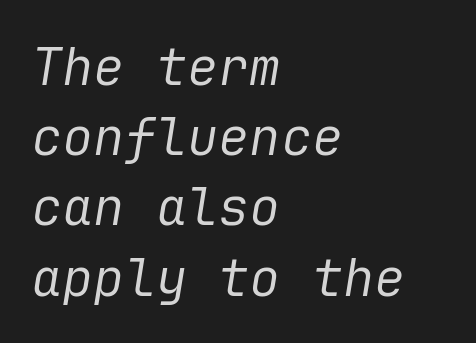
The passage is arranged the way most books set body copy — flush left. Is the type slanted? Yes — the strokes lean at a clear angle. A light-to-regular cut is what we see here. Bare-footed words on every line. Characters follow at the spacing the type designer built in.
